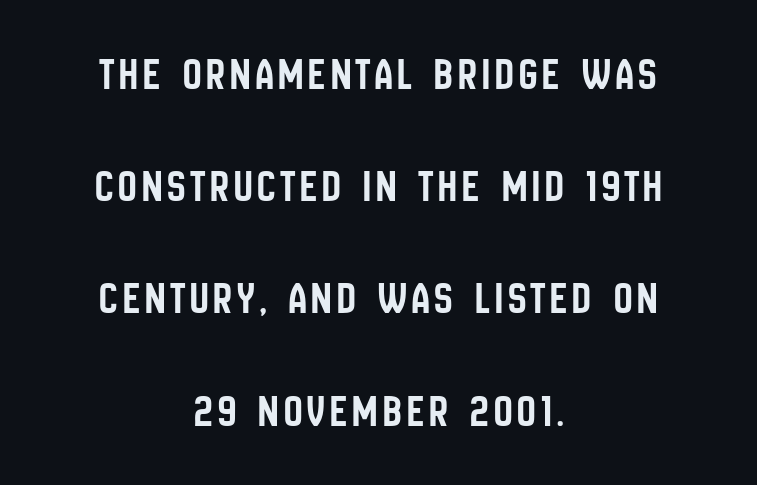
{"serif": "no", "italic": "no", "width": "condensed", "stroke_contrast": "low", "x_height": "large", "monospaced": "no", "underline": "no", "align": "center", "line_spacing": "loose", "line_spacing_ratio": 2.44, "glyph_px": 46}
